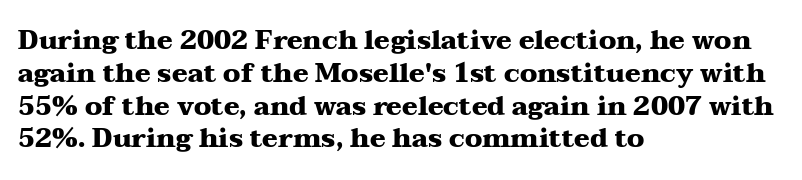
Q: Is the text bold? A: Yes.
Q: Is the text italic (slanted)? A: No, it is upright.
Q: Is the text underlined? A: No.
Q: How is the paragraph aligned? A: Left-aligned.
Q: Is the spacing between letters normal or unusually wide? A: Normal.
Q: Is the spacing between lines tight, normal or loose? A: Normal.
